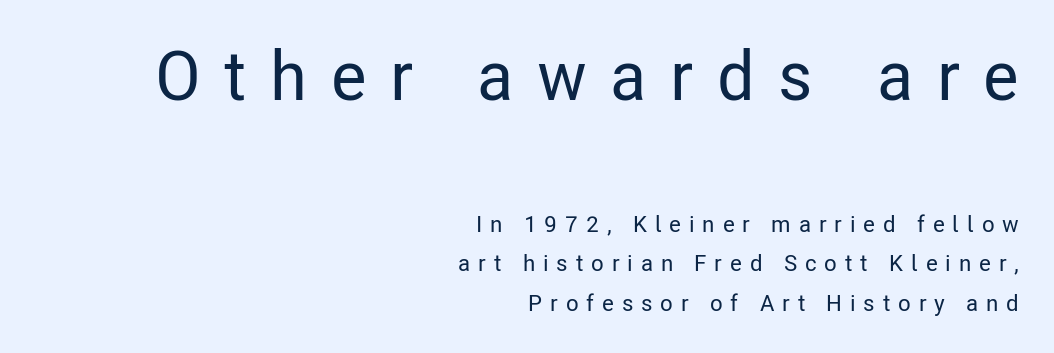
A clean baseline with only descenders dipping below it. Which chunk is bigger? The first one — the top block dwarfs the bottom. What stands out about the letter spacing? Its width — letters are far apart. In terms of letterform style, serifs are entirely absent. The letters stand upright; this is a roman face.
